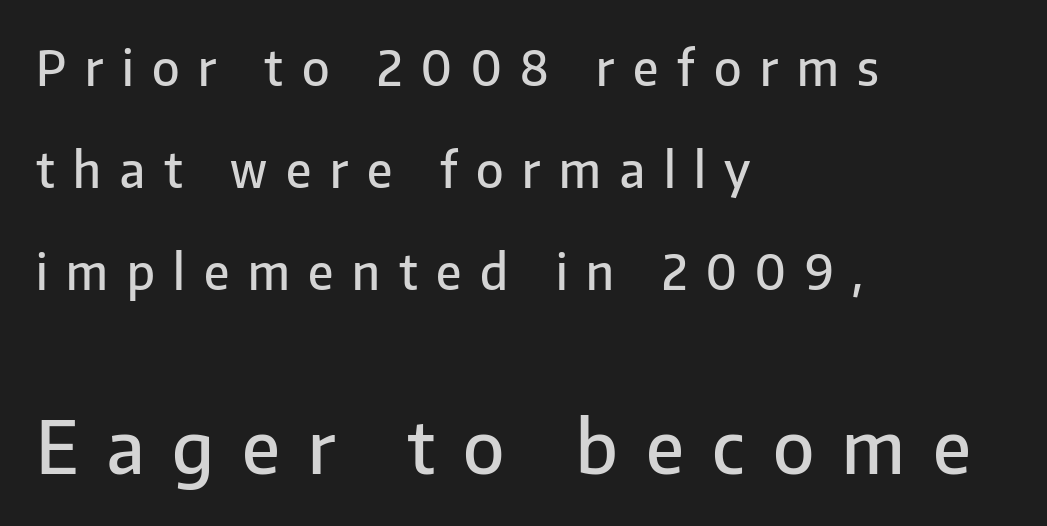
Q: Is the text bold? A: Semi-bold.
Q: Is the text italic (slanted)? A: No, it is upright.
Q: Is the typeface a serif or a sans-serif typeface? A: Sans-serif.
Q: Is the text underlined? A: No.
Q: How is the paragraph aligned? A: Left-aligned.
Q: Is the spacing between letters normal or unusually wide? A: Unusually wide.
Q: Is the spacing between lines tight, normal or loose? A: Loose.
Q: Which block of text is set in a larger size, the first (top) or the second (bottom)? A: The second (bottom) one.
Q: Width (condensed, normal, or wide)? A: Normal.
Q: Stroke contrast? A: Low.
Q: x-height? A: Medium.
Q: Monospaced? A: No.
